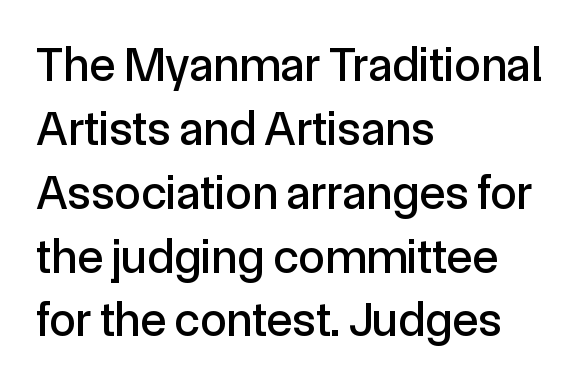
Q: Is the text italic (slanted)? A: No, it is upright.
Q: Is the typeface a serif or a sans-serif typeface? A: Sans-serif.
Q: Is the text underlined? A: No.
Q: How is the paragraph aligned? A: Left-aligned.
Q: Is the spacing between letters normal or unusually wide? A: Normal.
Q: Is the spacing between lines tight, normal or loose? A: Normal.
Q: Width (condensed, normal, or wide)? A: Normal.
Q: x-height? A: Medium.
Q: Monospaced? A: No.
